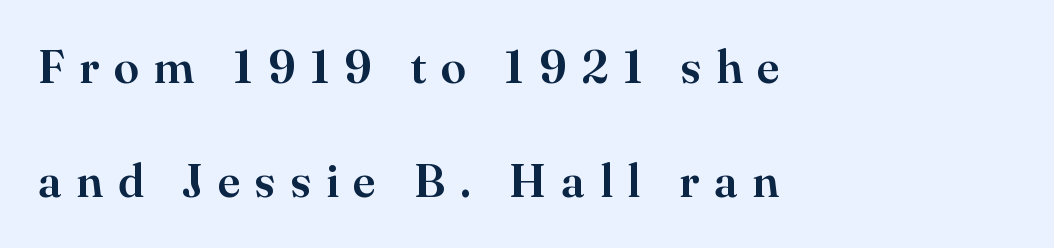
The image shows 46 px serif type, upright; set left-aligned, loose line spacing (2.48x), unusually wide letter spacing (+0.32 em), not underlined; high stroke contrast and a small x-height.
